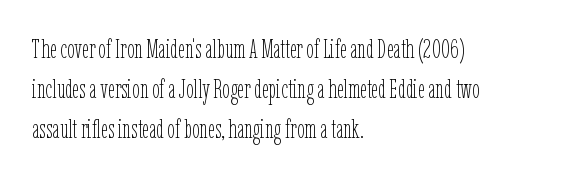
Q: Is the text bold? A: No.
Q: Is the text italic (slanted)? A: No, it is upright.
Q: Is the text underlined? A: No.
Q: How is the paragraph aligned? A: Left-aligned.
Q: Is the spacing between letters normal or unusually wide? A: Normal.
Q: Is the spacing between lines tight, normal or loose? A: Normal.
